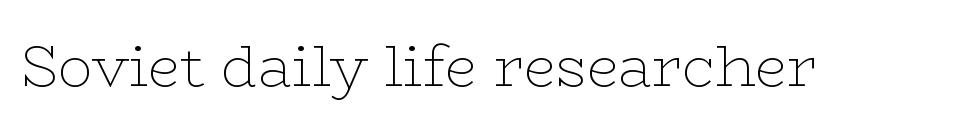
{"serif": "yes", "italic": "no", "bold": "no", "weight": "thin", "width": "wide", "stroke_contrast": "low", "x_height": "medium", "monospaced": "no", "underline": "no", "letter_spacing": "normal", "letter_spacing_em": 0.0, "glyph_px": 58}
